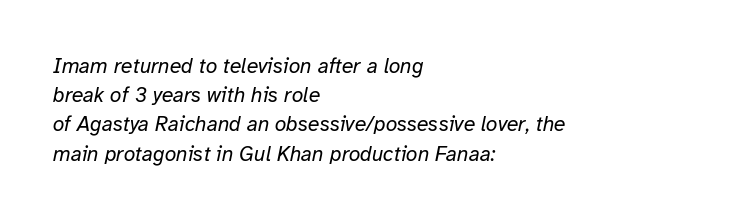
The glyphs are unaccompanied by any horizontal stroke below them. This sample uses plain, unmodified letter spacing. Italic? Definitely — the glyphs are oblique. Bold? No — there's no thickening of the strokes. If you drew a ruler down the left edge, every line would touch it.
